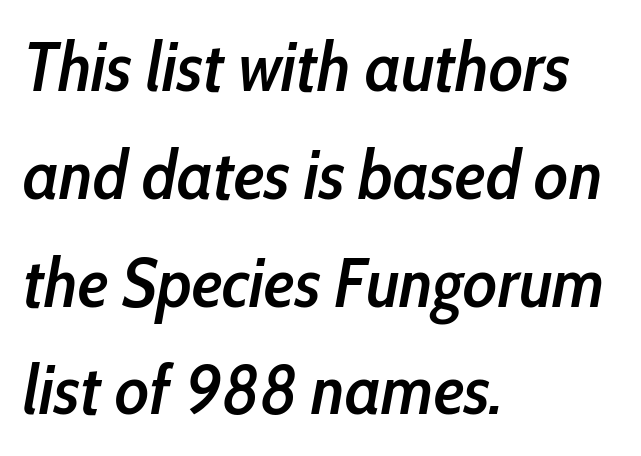
Q: Is the text bold? A: Semi-bold.
Q: Is the text italic (slanted)? A: Yes, it leans right by about 10 degrees.
Q: Is the text underlined? A: No.
Q: How is the paragraph aligned? A: Left-aligned.
Q: Is the spacing between letters normal or unusually wide? A: Normal.
Q: Is the spacing between lines tight, normal or loose? A: Normal.
Q: Width (condensed, normal, or wide)? A: Condensed.
Q: Stroke contrast? A: Low.
Q: x-height? A: Medium.
Q: Monospaced? A: No.
